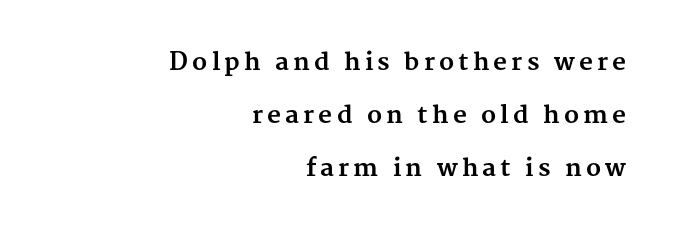
Q: Is the text bold? A: Yes.
Q: Is the text italic (slanted)? A: No, it is upright.
Q: Is the text underlined? A: No.
Q: How is the paragraph aligned? A: Right-aligned.
Q: Is the spacing between lines tight, normal or loose? A: Loose.
